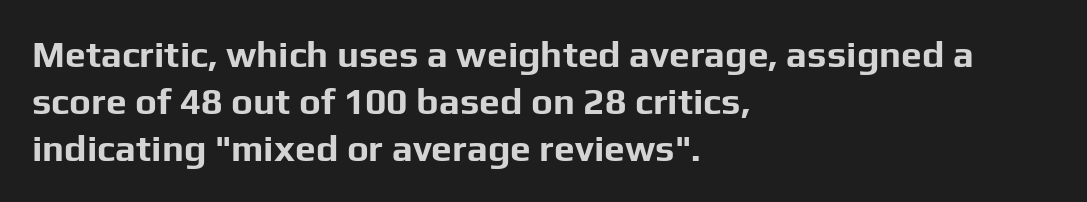
Q: Is the text bold? A: Yes.
Q: Is the text italic (slanted)? A: No, it is upright.
Q: Is the typeface a serif or a sans-serif typeface? A: Sans-serif.
Q: Is the text underlined? A: No.
Q: How is the paragraph aligned? A: Left-aligned.
Q: Is the spacing between letters normal or unusually wide? A: Normal.
Q: Is the spacing between lines tight, normal or loose? A: Normal.
Q: Width (condensed, normal, or wide)? A: Normal.
Q: Stroke contrast? A: Low.
Q: x-height? A: Medium.
Q: Monospaced? A: No.
